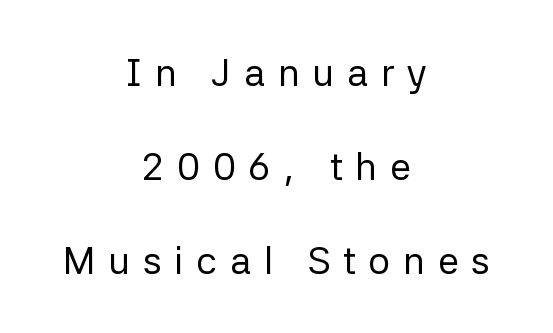
A typesetter would label this face a sans. You could fit nearly another row in the gap between these rows. Upright lettering throughout. Stroke thickness stays within the range of a standard reading face or lighter. Do the characters align in a grid? No, the font is proportional. Descender tails drop into unmarked territory.
